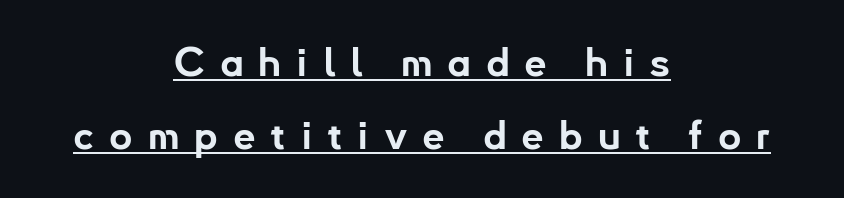
The image shows 40 px bold sans-serif type, upright; set centered, line spacing 1.82x, unusually wide letter spacing (+0.37 em), underlined; low stroke contrast and a small x-height.
